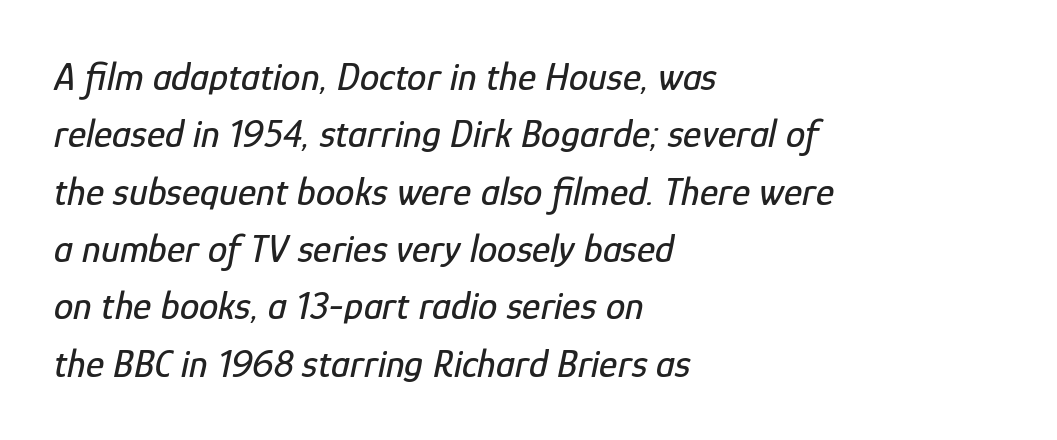
The words here are not underlined. Vertical spacing — default. Each word holds together tightly as a unit, with standard inter-letter gaps. The axis of the letterforms is tilted away from vertical. The rendering uses natural spacing where letterforms have individual widths.
